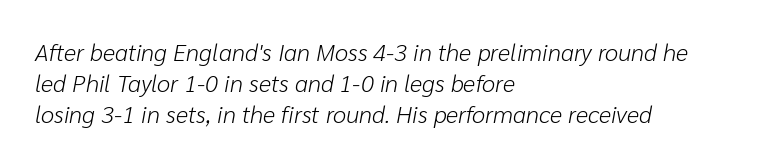
Q: Is the text bold? A: No.
Q: Is the text italic (slanted)? A: Yes, it leans right by about 10 degrees.
Q: Is the text underlined? A: No.
Q: How is the paragraph aligned? A: Left-aligned.
Q: Is the spacing between letters normal or unusually wide? A: Normal.
Q: Is the spacing between lines tight, normal or loose? A: Normal.
